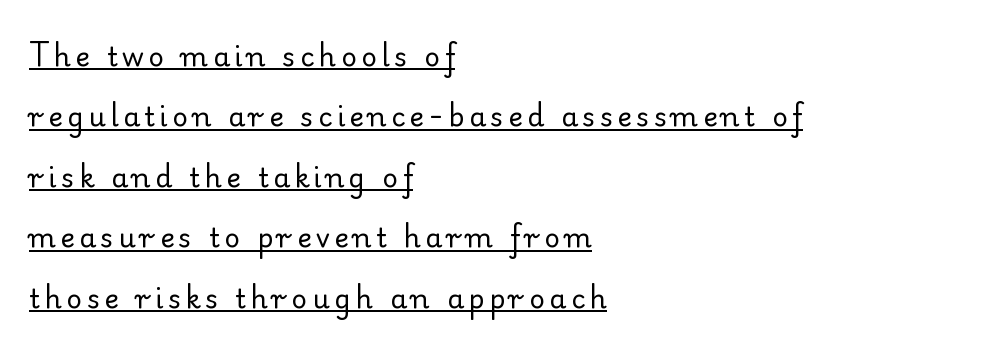
The image shows 27 px text type, upright; set left-aligned, loose line spacing (2.24x), underlined.
